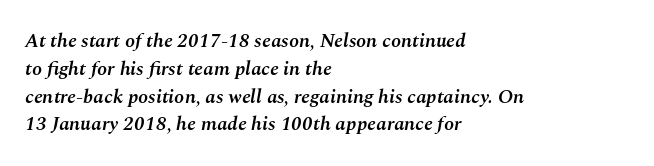
Q: Is the text bold? A: Semi-bold.
Q: Is the text italic (slanted)? A: Yes, it leans right by about 10 degrees.
Q: Is the text underlined? A: No.
Q: How is the paragraph aligned? A: Left-aligned.
Q: Is the spacing between letters normal or unusually wide? A: Normal.
Q: Is the spacing between lines tight, normal or loose? A: Normal.
